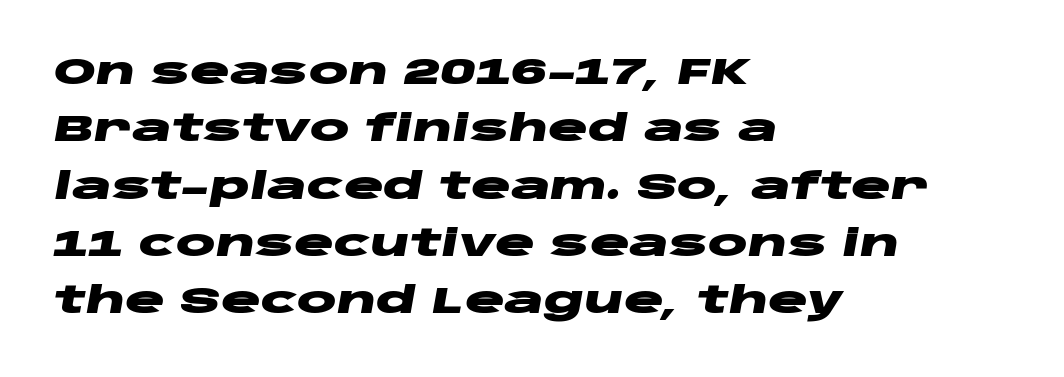
{"italic": "yes", "lean": "right", "slant_degrees": 10, "bold": "yes", "weight": "heavy", "width": "wide", "stroke_contrast": "low", "x_height": "large", "monospaced": "no", "underline": "no", "align": "left", "line_spacing": "normal", "line_spacing_ratio": 1.55, "letter_spacing": "normal", "letter_spacing_em": 0.0, "glyph_px": 37}
